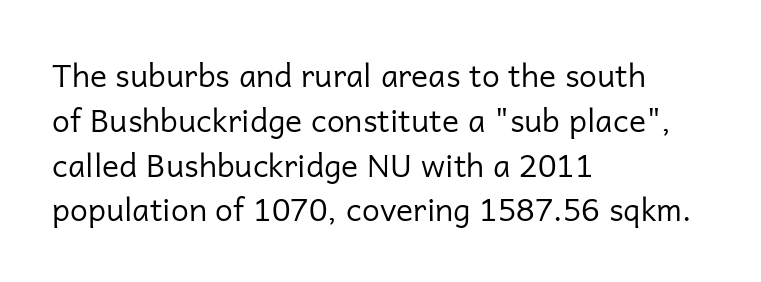
{"serif": "no", "italic": "no", "bold": "no", "weight": "regular", "width": "normal", "stroke_contrast": "low", "x_height": "medium", "monospaced": "no", "underline": "no", "align": "left", "line_spacing": "normal", "line_spacing_ratio": 1.4, "letter_spacing": "normal", "letter_spacing_em": 0.0, "glyph_px": 32}
